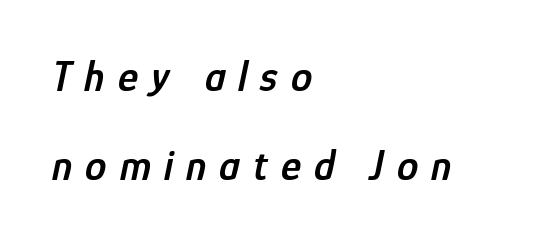
The image shows 43 px semibold, condensed type, italic (leaning right); set left-aligned, loose line spacing (2.07x), unusually wide letter spacing (+0.3 em), not underlined; low stroke contrast and a medium x-height.
